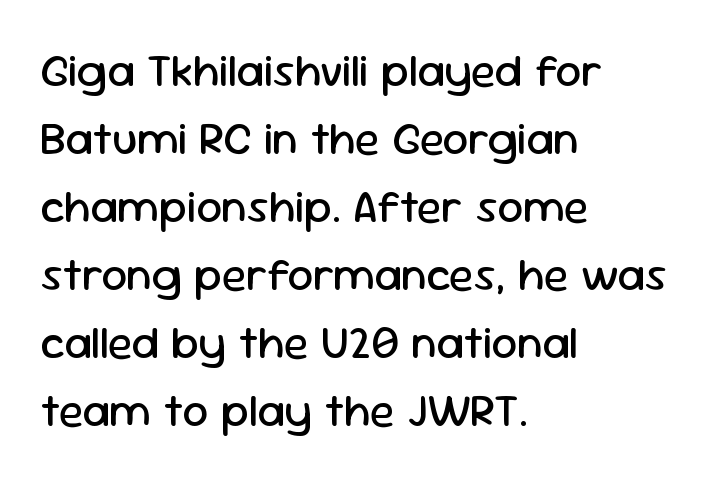
The image shows 46 px regular-weight sans-serif type, upright; set left-aligned, normal line spacing (1.48x), normal letter spacing, not underlined; low stroke contrast and a medium x-height.
